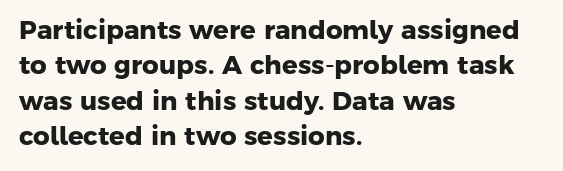
Characters follow at the spacing the type designer built in. Vertical spacing — default. Alignment: flush left. Students, this is bold: see how much ink each stroke carries.
